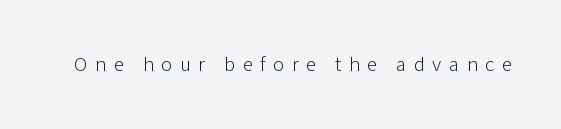
{"italic": "no", "bold": "no", "underline": "no", "letter_spacing": "wide", "letter_spacing_em": 0.35, "glyph_px": 21}
